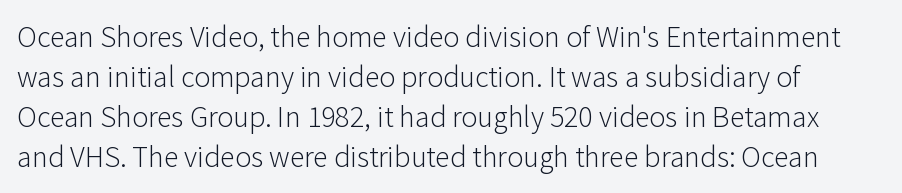
{"serif": "no", "italic": "no", "bold": "no", "weight": "light", "width": "normal", "stroke_contrast": "low", "x_height": "medium", "monospaced": "no", "underline": "no", "line_spacing": "normal", "line_spacing_ratio": 1.33, "letter_spacing": "normal", "letter_spacing_em": 0.0, "glyph_px": 30}
